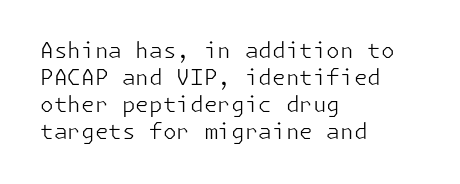
Q: Is the text bold? A: No.
Q: Is the text italic (slanted)? A: No, it is upright.
Q: Is the text underlined? A: No.
Q: How is the paragraph aligned? A: Left-aligned.
Q: Is the spacing between letters normal or unusually wide? A: Normal.
